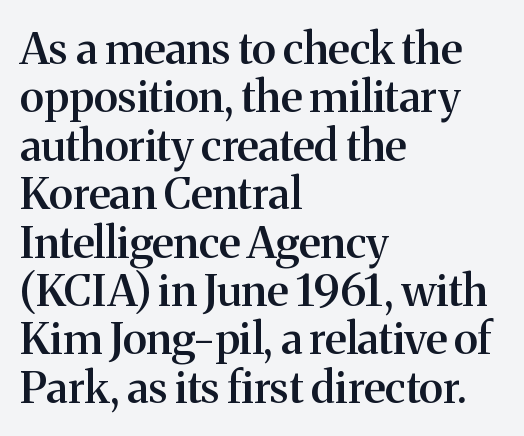
{"serif": "yes", "italic": "no", "bold": "semi", "weight": "semibold", "width": "normal", "stroke_contrast": "medium", "x_height": "medium", "monospaced": "no", "underline": "no", "align": "left", "line_spacing": "tight", "line_spacing_ratio": 1.1, "letter_spacing": "normal", "letter_spacing_em": 0.0, "glyph_px": 44}
